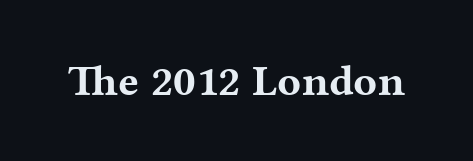
The image shows 44 px bold, wide serif type, upright; set normal letter spacing, not underlined; medium stroke contrast and a medium x-height.
